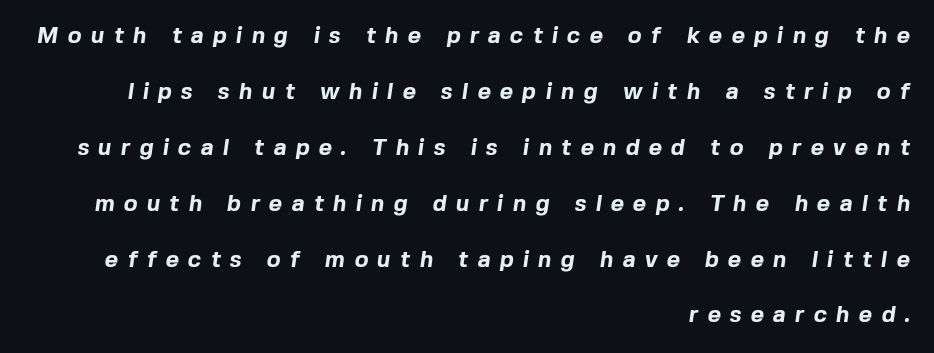
In terms of leading, this rendering errs on the spacious side. Nobody drew a line under any word here. What stands out about the letter spacing? Its width — letters are far apart. Chunky letters — that's bold for sure. All the whitespace from short lines collects on the left.
